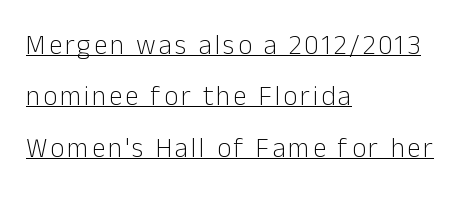
The image shows 27 px text type, upright; set left-aligned, loose line spacing (1.9x), underlined.
